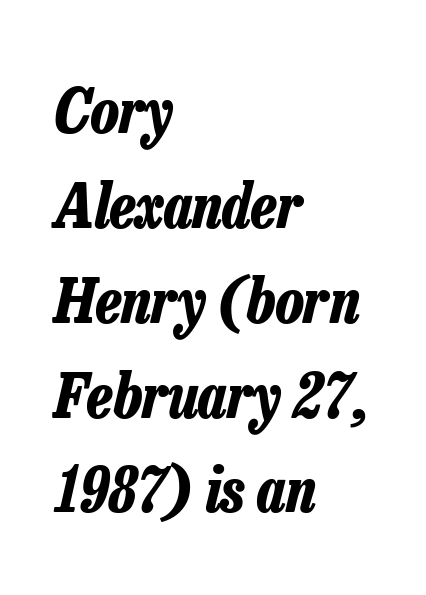
Q: Is the text bold? A: Yes.
Q: Is the text italic (slanted)? A: Yes, it leans right by about 13 degrees.
Q: Is the text underlined? A: No.
Q: How is the paragraph aligned? A: Left-aligned.
Q: Is the spacing between letters normal or unusually wide? A: Normal.
Q: Is the spacing between lines tight, normal or loose? A: Normal.
Q: Width (condensed, normal, or wide)? A: Condensed.
Q: Stroke contrast? A: Low.
Q: x-height? A: Medium.
Q: Monospaced? A: No.
